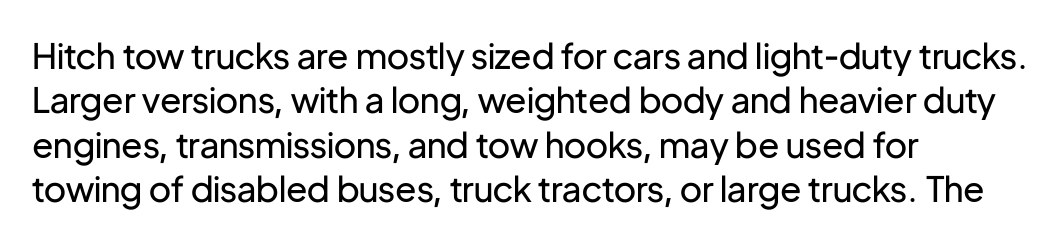
Q: Is the text bold? A: No.
Q: Is the text italic (slanted)? A: No, it is upright.
Q: Is the typeface a serif or a sans-serif typeface? A: Sans-serif.
Q: Is the text underlined? A: No.
Q: How is the paragraph aligned? A: Left-aligned.
Q: Is the spacing between letters normal or unusually wide? A: Normal.
Q: Is the spacing between lines tight, normal or loose? A: Normal.
Q: Width (condensed, normal, or wide)? A: Normal.
Q: Stroke contrast? A: Low.
Q: x-height? A: Medium.
Q: Monospaced? A: No.
